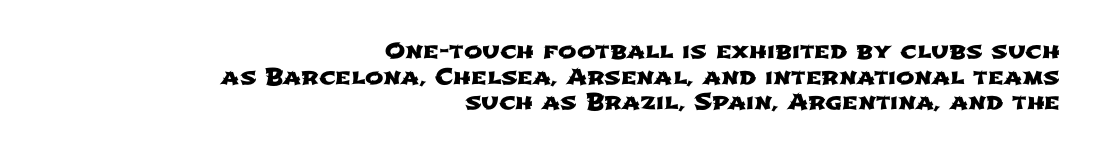
Q: Is the text underlined? A: No.
Q: How is the paragraph aligned? A: Right-aligned.
Q: Is the spacing between letters normal or unusually wide? A: Normal.
